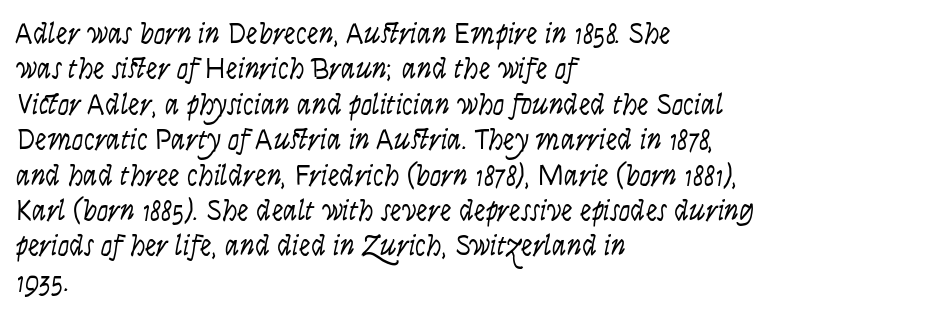
The image shows 29 px light, condensed type, italic (leaning right); set left-aligned, line spacing 1.22x, normal letter spacing, not underlined; low stroke contrast and a large x-height.
